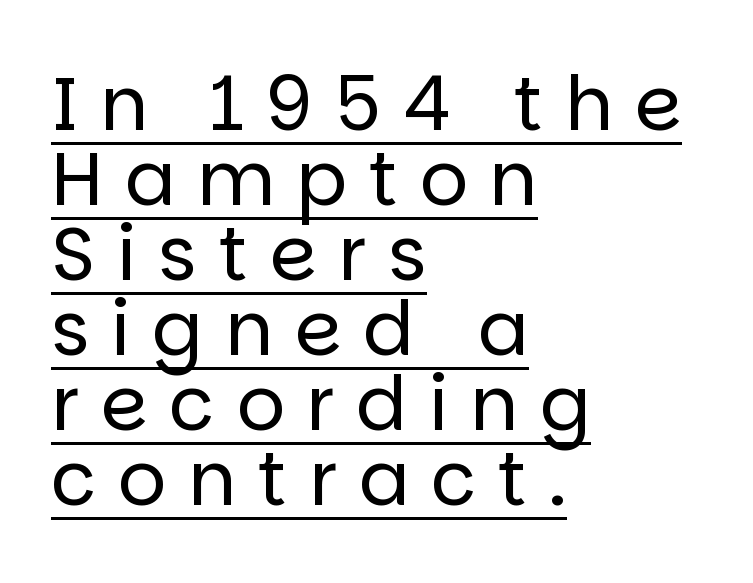
These lines are set flush left with a ragged right edge. The weight tops out at a normal text grade. The letters stand straight up with perfectly vertical stems. Quick note: underline on.
